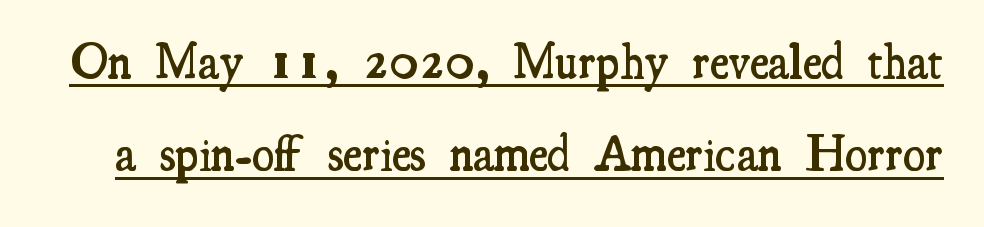
{"serif": "yes", "italic": "no", "bold": "semi", "weight": "semibold", "width": "condensed", "stroke_contrast": "medium", "x_height": "small", "monospaced": "no", "underline": "yes", "line_spacing_ratio": 1.81, "letter_spacing": "normal", "letter_spacing_em": 0.0, "glyph_px": 51}
